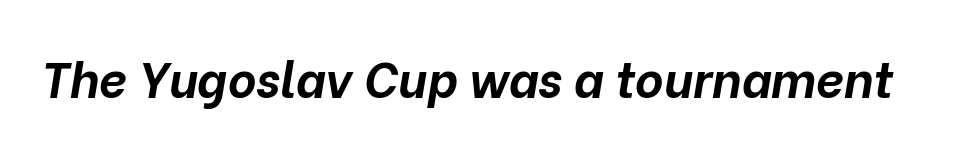
The image shows 49 px bold type, italic (leaning right); set normal letter spacing, not underlined; low stroke contrast and a medium x-height.
